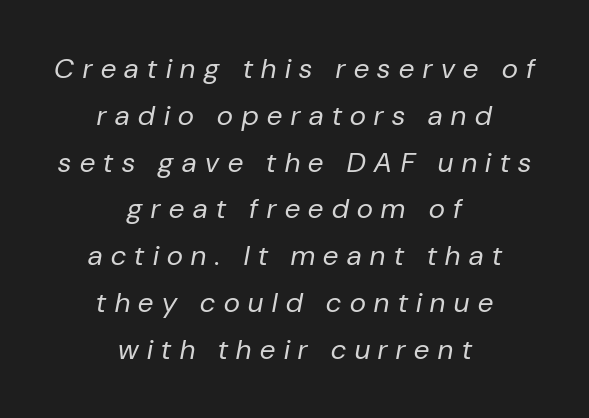
Q: Is the text bold? A: No.
Q: Is the text italic (slanted)? A: Yes, it leans right by about 10 degrees.
Q: Is the text underlined? A: No.
Q: How is the paragraph aligned? A: Centered.
Q: Is the spacing between letters normal or unusually wide? A: Unusually wide.
Q: Is the spacing between lines tight, normal or loose? A: Normal.
Q: Width (condensed, normal, or wide)? A: Normal.
Q: Stroke contrast? A: Low.
Q: x-height? A: Medium.
Q: Monospaced? A: No.
